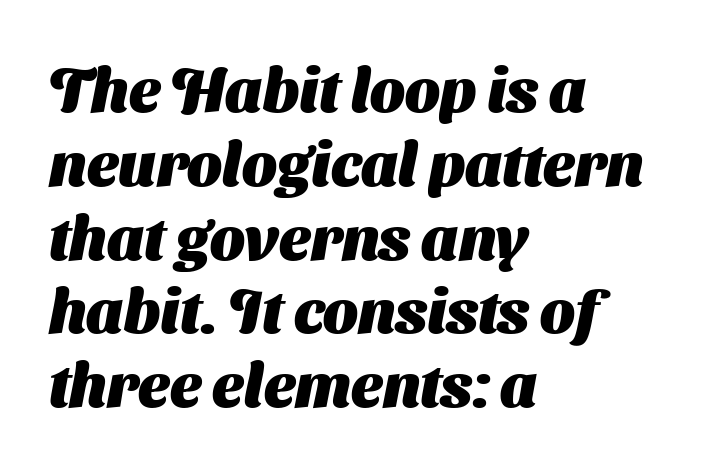
Q: Is the text bold? A: Yes.
Q: Is the typeface a serif or a sans-serif typeface? A: Sans-serif.
Q: Is the text underlined? A: No.
Q: How is the paragraph aligned? A: Left-aligned.
Q: Is the spacing between letters normal or unusually wide? A: Normal.
Q: Width (condensed, normal, or wide)? A: Normal.
Q: Stroke contrast? A: Medium.
Q: x-height? A: Medium.
Q: Monospaced? A: No.
